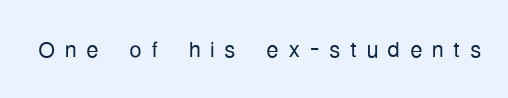
Q: Is the text bold? A: No.
Q: Is the text italic (slanted)? A: No, it is upright.
Q: Is the typeface a serif or a sans-serif typeface? A: Sans-serif.
Q: Is the text underlined? A: No.
Q: Is the spacing between letters normal or unusually wide? A: Unusually wide.
Q: Width (condensed, normal, or wide)? A: Condensed.
Q: Stroke contrast? A: Low.
Q: x-height? A: Medium.
Q: Monospaced? A: No.
